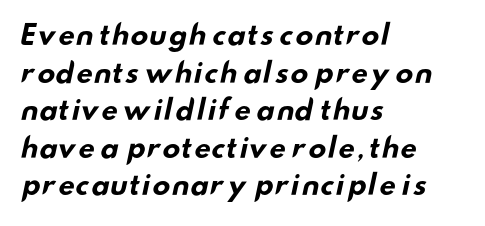
{"bold": "yes", "underline": "no", "align": "left", "line_spacing": "normal", "line_spacing_ratio": 1.39, "letter_spacing": "normal", "letter_spacing_em": 0.0, "glyph_px": 27}
